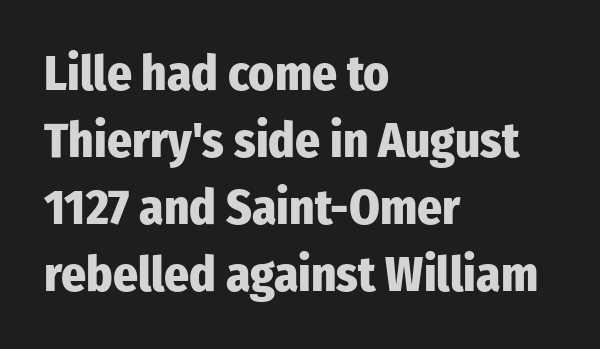
Q: Is the text bold? A: Yes.
Q: Is the text italic (slanted)? A: No, it is upright.
Q: Is the typeface a serif or a sans-serif typeface? A: Sans-serif.
Q: Is the text underlined? A: No.
Q: How is the paragraph aligned? A: Left-aligned.
Q: Is the spacing between letters normal or unusually wide? A: Normal.
Q: Is the spacing between lines tight, normal or loose? A: Normal.
Q: Width (condensed, normal, or wide)? A: Condensed.
Q: Stroke contrast? A: Low.
Q: x-height? A: Medium.
Q: Monospaced? A: No.
